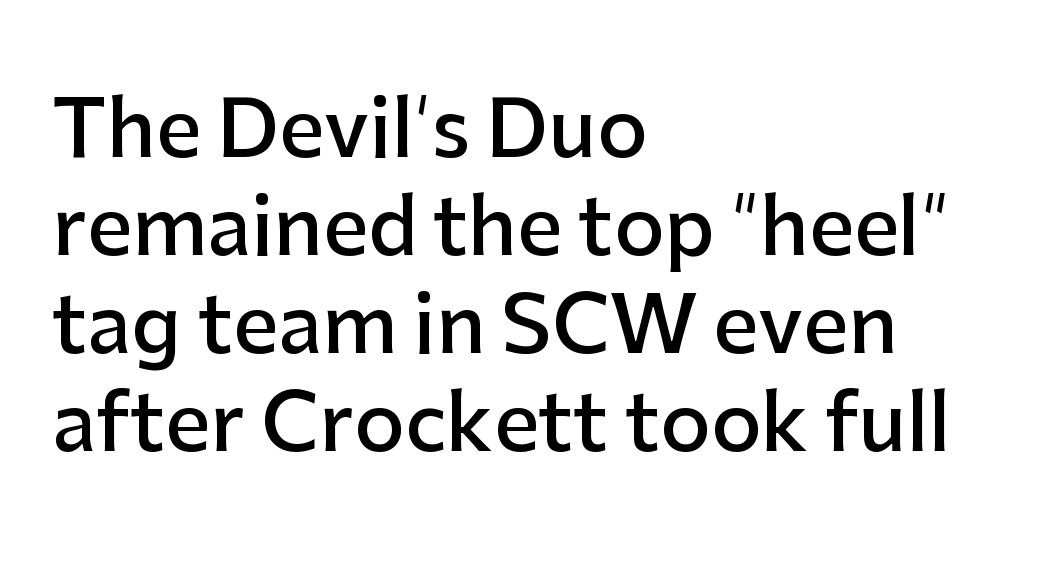
Q: Is the text bold? A: Semi-bold.
Q: Is the text italic (slanted)? A: No, it is upright.
Q: Is the typeface a serif or a sans-serif typeface? A: Sans-serif.
Q: Is the text underlined? A: No.
Q: How is the paragraph aligned? A: Left-aligned.
Q: Is the spacing between letters normal or unusually wide? A: Normal.
Q: Width (condensed, normal, or wide)? A: Normal.
Q: Stroke contrast? A: Low.
Q: x-height? A: Medium.
Q: Monospaced? A: No.
